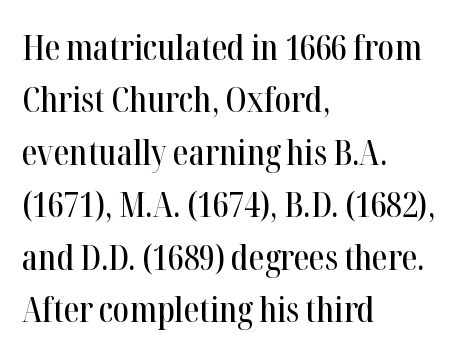
A bare baseline throughout the passage. Words appear dense and cohesive because spacing is normal. Every character sits straight up, as roman type does. Type style note: has serifs.
